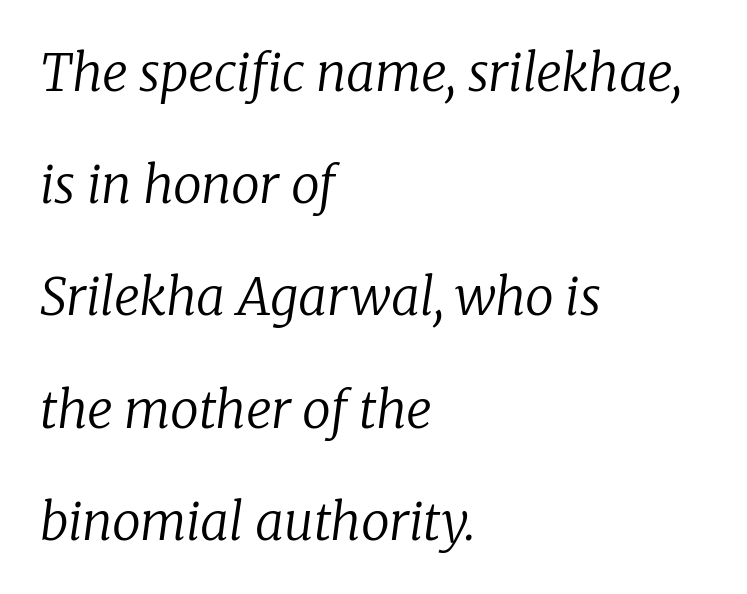
Q: Is the text bold? A: No.
Q: Is the text italic (slanted)? A: Yes, it leans right by about 8 degrees.
Q: Is the typeface a serif or a sans-serif typeface? A: Serif.
Q: Is the text underlined? A: No.
Q: How is the paragraph aligned? A: Left-aligned.
Q: Is the spacing between letters normal or unusually wide? A: Normal.
Q: Is the spacing between lines tight, normal or loose? A: Loose.
Q: Width (condensed, normal, or wide)? A: Normal.
Q: Stroke contrast? A: Low.
Q: x-height? A: Medium.
Q: Monospaced? A: No.
